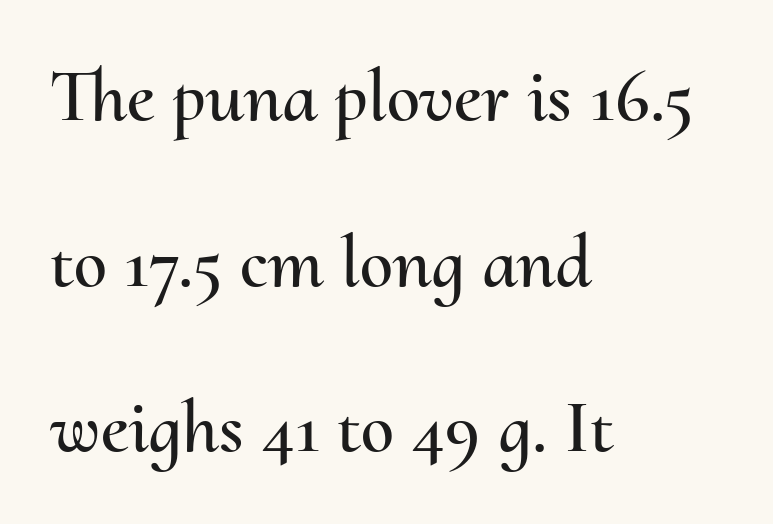
Q: Is the text italic (slanted)? A: No, it is upright.
Q: Is the text underlined? A: No.
Q: How is the paragraph aligned? A: Left-aligned.
Q: Is the spacing between letters normal or unusually wide? A: Normal.
Q: Is the spacing between lines tight, normal or loose? A: Loose.
Q: Width (condensed, normal, or wide)? A: Normal.
Q: Stroke contrast? A: Medium.
Q: x-height? A: Small.
Q: Monospaced? A: No.
